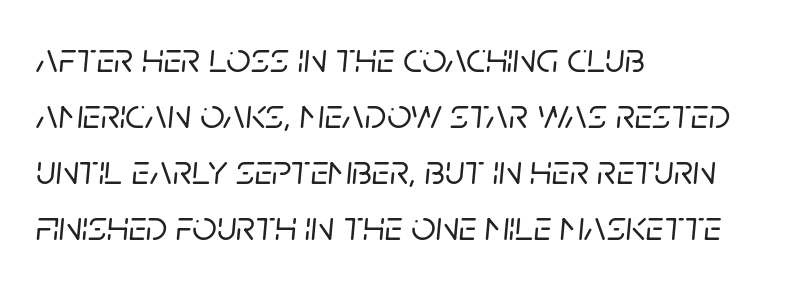
Honestly, the row spacing looks completely unremarkable. The letters advance in unequal steps, a hallmark of proportional type. How are the letters spaced? Ordinarily, with no added tracking. The setting favours the left margin, as ordinary paragraphs usually do. Anything drawn beneath the words? Only blank space.
